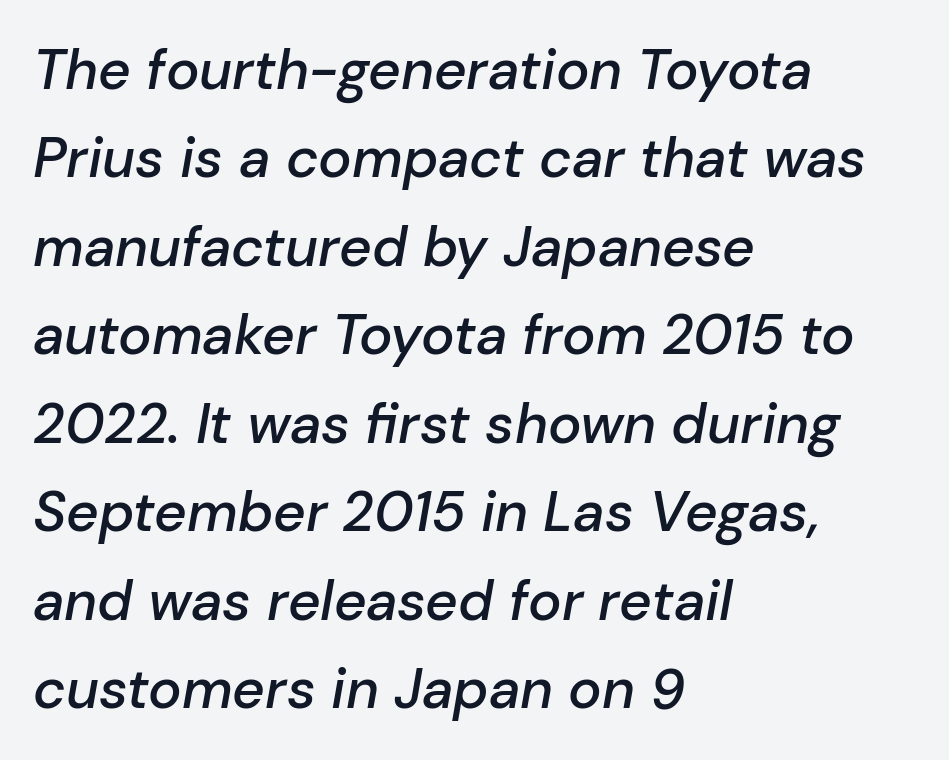
The specimen omits any rule beneath the text block's lines. The block of text has a typical density, with ordinary space between rows. Characters are canted at an angle relative to the baseline's perpendicular. Weight: semibold (demi). Observe the ordinary spacing: letters are neighbours, not strangers.
